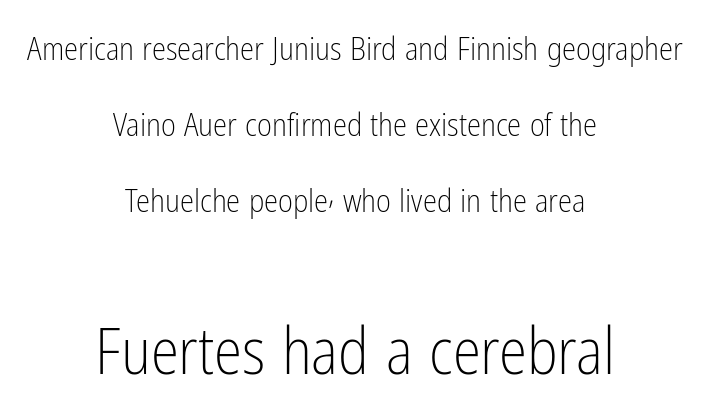
Type without underlining. The face used here is rendered with its standard letterfit. The type sits square on the baseline with zero lean. Serifs: no, the terminals of the letterforms are clean. This reads as an unemphasized weight, regular at the heaviest. Larger block? The one below; the one above is distinctly smaller.
